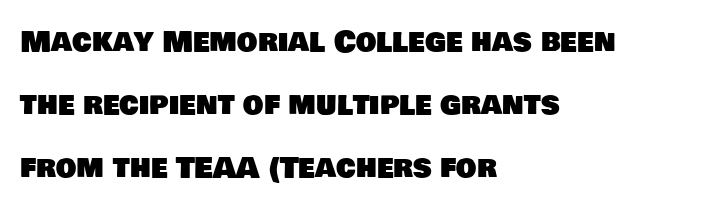
The image shows 29 px sans-serif type; set left-aligned, loose line spacing (2.17x), normal letter spacing, not underlined; low stroke contrast and a large x-height.
